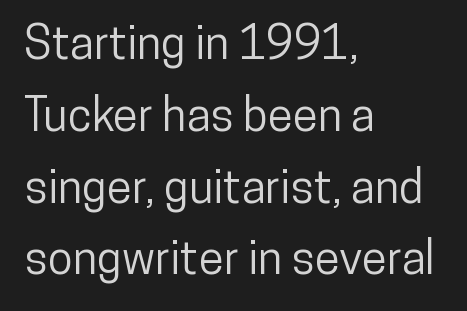
{"serif": "no", "italic": "no", "width": "condensed", "stroke_contrast": "low", "x_height": "medium", "monospaced": "no", "underline": "no", "align": "left", "line_spacing": "normal", "line_spacing_ratio": 1.56, "letter_spacing": "normal", "letter_spacing_em": 0.0, "glyph_px": 46}
